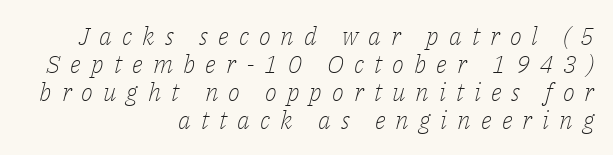
The image shows 25 px text type, italic (leaning right); set right-aligned, tight line spacing (1.12x), unusually wide letter spacing (+0.4 em), not underlined.
